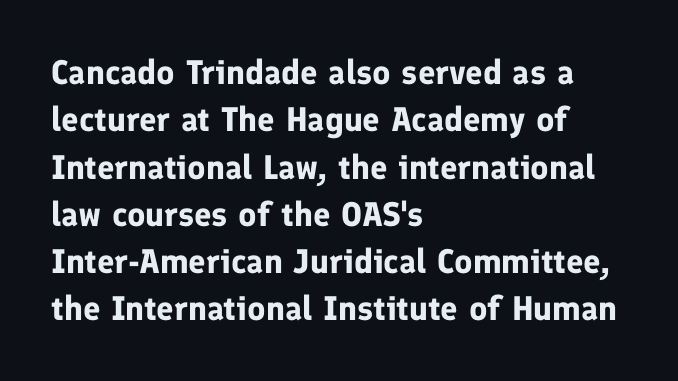
The image shows 34 px bold sans-serif type, upright; set left-aligned, normal line spacing (1.39x), normal letter spacing, not underlined; low stroke contrast and a medium x-height.
